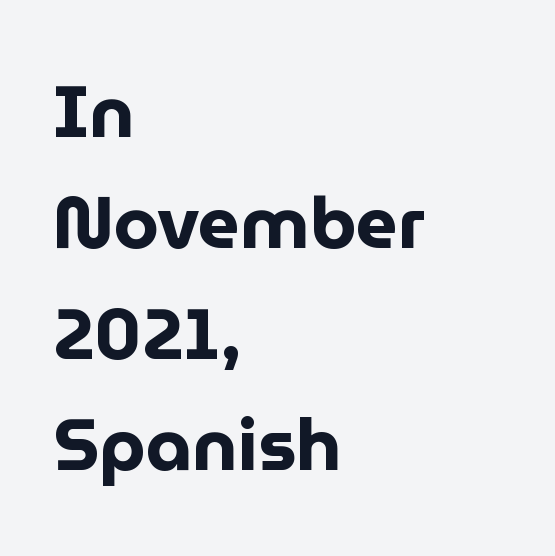
Q: Is the text bold? A: Yes.
Q: Is the text italic (slanted)? A: No, it is upright.
Q: Is the typeface a serif or a sans-serif typeface? A: Sans-serif.
Q: Is the text underlined? A: No.
Q: How is the paragraph aligned? A: Left-aligned.
Q: Is the spacing between letters normal or unusually wide? A: Normal.
Q: Is the spacing between lines tight, normal or loose? A: Normal.
Q: Width (condensed, normal, or wide)? A: Normal.
Q: Stroke contrast? A: Low.
Q: x-height? A: Medium.
Q: Monospaced? A: No.
